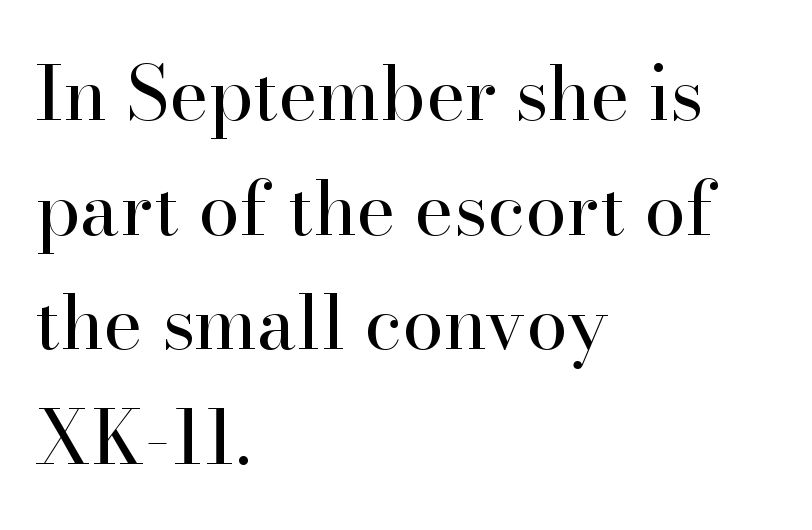
Italic: no, the glyphs are upright roman. The lines are quadded left. Examine the stroke ends and you'll spot serifs. The face looks like a standard text weight, possibly lighter. This sample uses plain, unmodified letter spacing. Each new line begins a customary step beneath the previous one.
